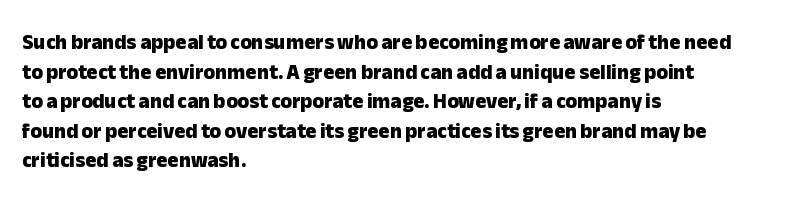
The vertical gap from one line to the next is medium. Beneath every word, the page is bare. Nothing unusual about the tracking: characters are spaced as the font intends. Its strokes are broad and dark, the hallmark of bold type. This sample uses an upright cut, with every glyph sitting square on the baseline. If you drew a ruler down the left edge, every line would touch it.
